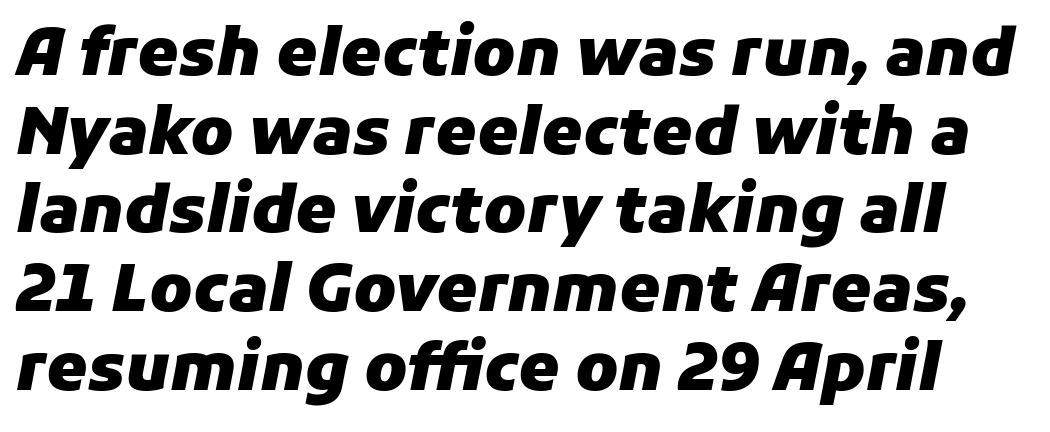
Tall strokes in this sample are angled rather than plumb. Compared with an ordinary text face, these strokes are far heavier — a full bold. The glyphs are unaccompanied by any horizontal stroke below them. Each word holds together tightly as a unit, with standard inter-letter gaps. Each letter keeps its own natural width here, so spacing adapts to shape.
